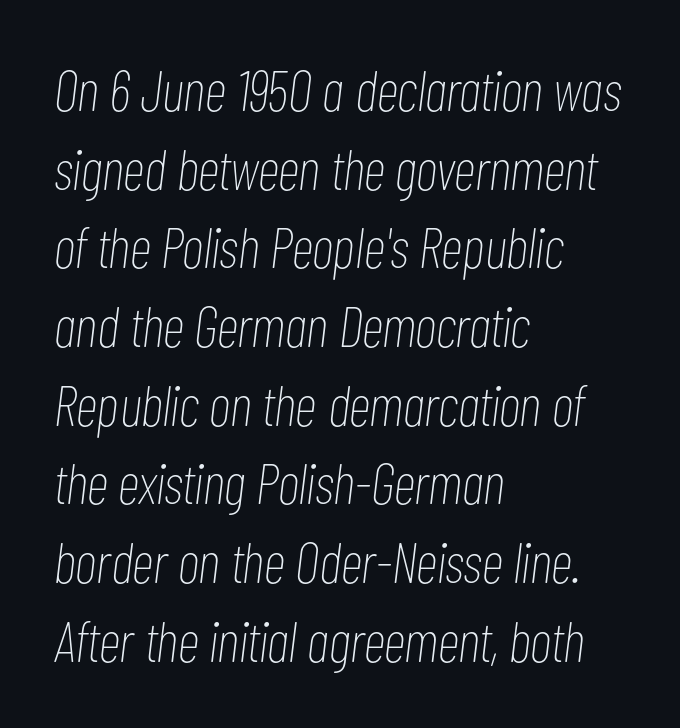
{"italic": "yes", "lean": "right", "slant_degrees": 7, "bold": "no", "weight": "thin", "width": "condensed", "stroke_contrast": "low", "x_height": "medium", "monospaced": "no", "underline": "no", "align": "left", "line_spacing": "normal", "line_spacing_ratio": 1.38, "letter_spacing": "normal", "letter_spacing_em": 0.0, "glyph_px": 57}
